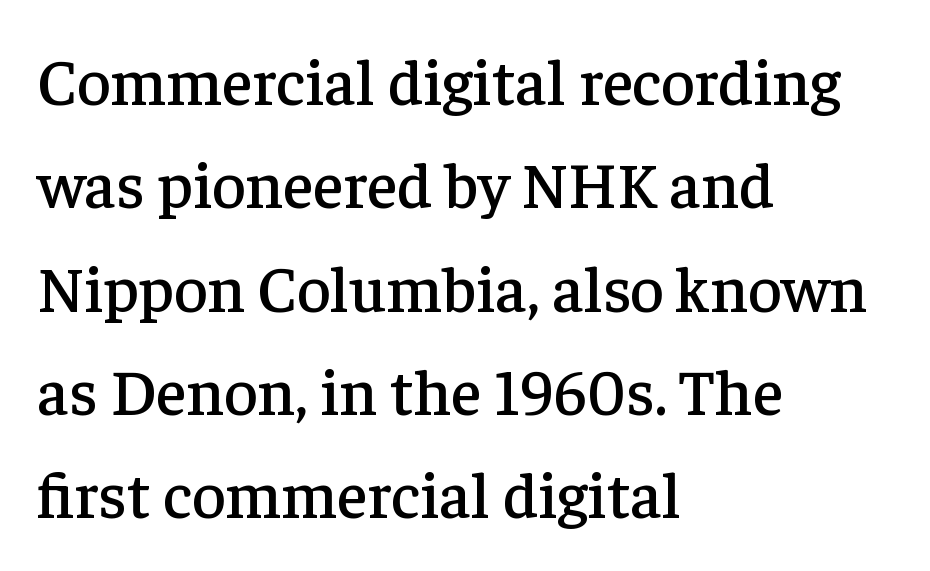
In terms of letterspacing, this is plain default setting. This rendering employs a face with finishing strokes, i.e., a serif. The letters stand upright; this is a roman face. Is there much room between lines? A standard amount, neither cramped nor airy. Do the characters align in a grid? No, the font is proportional.
